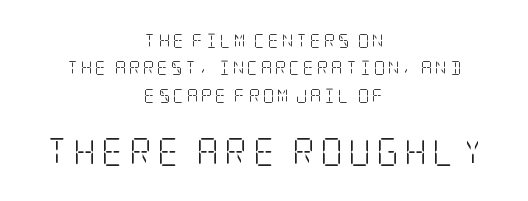
{"serif": "yes", "italic": "no", "bold": "no", "weight": "light", "width": "condensed", "stroke_contrast": "low", "x_height": "large", "underline": "no", "align": "center", "line_spacing": "loose", "line_spacing_ratio": 1.95, "larger_block": "second", "size_ratio": 2.0, "glyph_px": 28}
